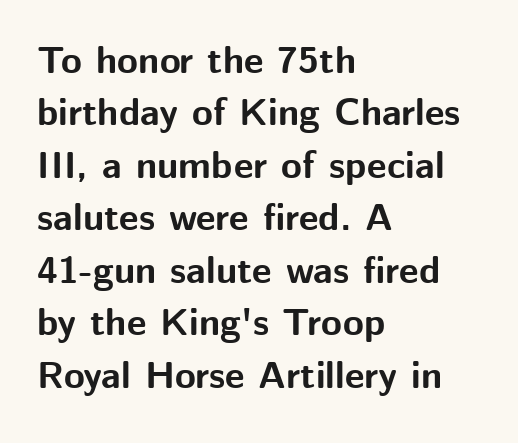
Q: Is the text bold? A: Yes.
Q: Is the text italic (slanted)? A: No, it is upright.
Q: Is the typeface a serif or a sans-serif typeface? A: Sans-serif.
Q: Is the text underlined? A: No.
Q: How is the paragraph aligned? A: Left-aligned.
Q: Is the spacing between letters normal or unusually wide? A: Normal.
Q: Is the spacing between lines tight, normal or loose? A: Normal.
Q: Width (condensed, normal, or wide)? A: Normal.
Q: Stroke contrast? A: Medium.
Q: x-height? A: Medium.
Q: Monospaced? A: No.
